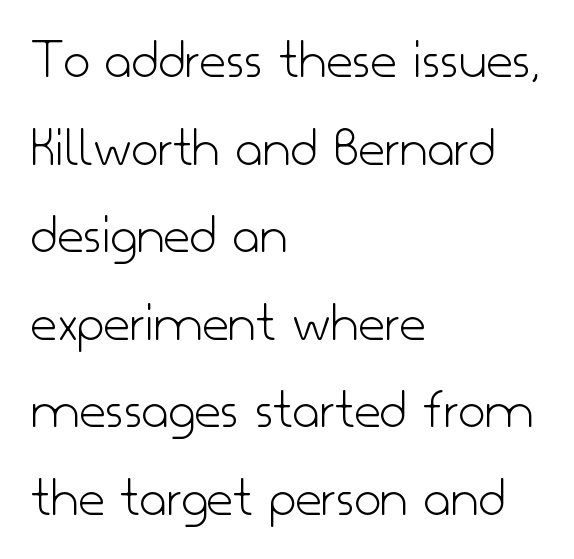
{"serif": "no", "italic": "no", "bold": "no", "weight": "light", "width": "normal", "stroke_contrast": "low", "x_height": "small", "monospaced": "no", "underline": "no", "align": "left", "line_spacing": "normal", "line_spacing_ratio": 1.51, "letter_spacing": "normal", "letter_spacing_em": 0.0, "glyph_px": 58}
